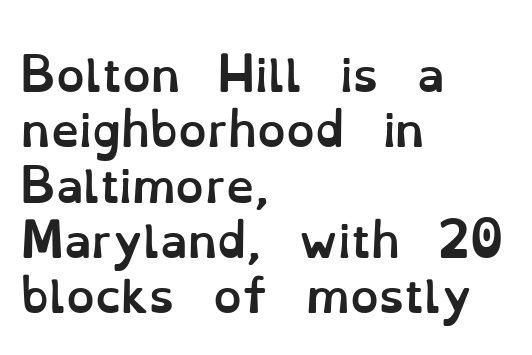
{"italic": "no", "bold": "yes", "weight": "semibold", "width": "normal", "stroke_contrast": "low", "x_height": "small", "monospaced": "no", "underline": "no", "align": "left", "line_spacing_ratio": 1.23, "letter_spacing": "normal", "letter_spacing_em": 0.0, "glyph_px": 45}
